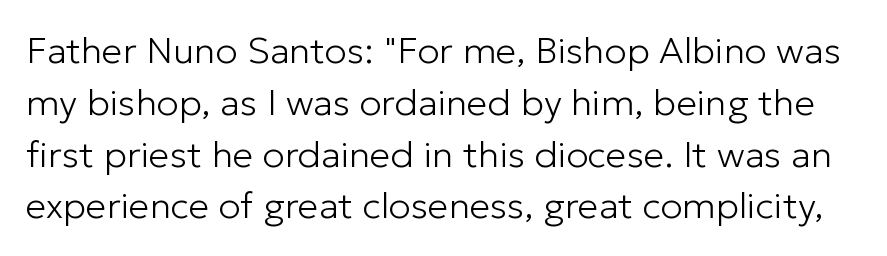
The image shows 37 px light sans-serif type, upright; set normal line spacing (1.4x), normal letter spacing, not underlined; low stroke contrast and a medium x-height.
